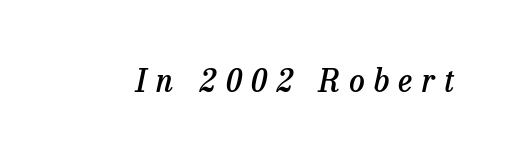
{"serif": "yes", "italic": "yes", "lean": "right", "slant_degrees": 13, "bold": "semi", "weight": "semibold", "width": "normal", "stroke_contrast": "low", "x_height": "medium", "monospaced": "no", "underline": "no", "letter_spacing": "wide", "letter_spacing_em": 0.3, "glyph_px": 31}
